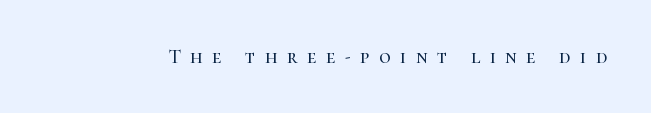
The image shows 20 px text type, upright; set unusually wide letter spacing (+0.48 em), not underlined.
